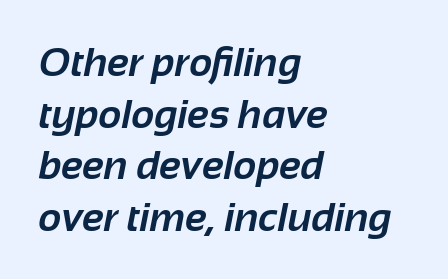
Summary of vertical rhythm: regular, with standard interline spacing. The strip under each line holds only bare page. The rendering uses natural spacing where letterforms have individual widths. The setting favours the left margin, as ordinary paragraphs usually do. The gaps between neighbouring characters are ordinary and unremarkable.
